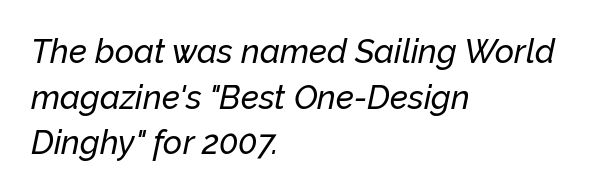
The image shows 33 px text type, italic (leaning right); set left-aligned, normal line spacing (1.38x), normal letter spacing, not underlined; low stroke contrast and a medium x-height.
